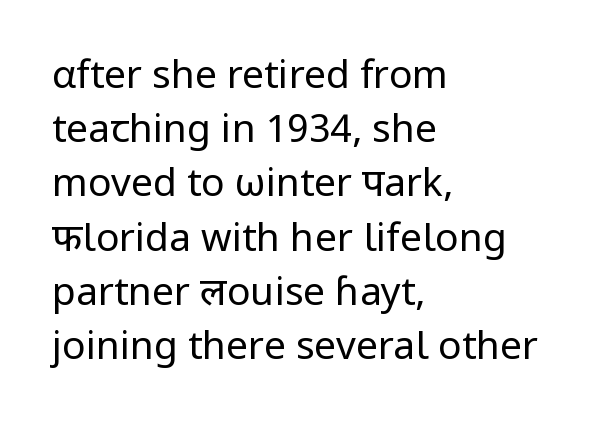
{"serif": "no", "italic": "no", "bold": "no", "weight": "regular", "width": "normal", "stroke_contrast": "low", "x_height": "medium", "monospaced": "no", "underline": "no", "align": "left", "line_spacing": "normal", "line_spacing_ratio": 1.39, "letter_spacing": "normal", "letter_spacing_em": 0.0, "glyph_px": 39}
